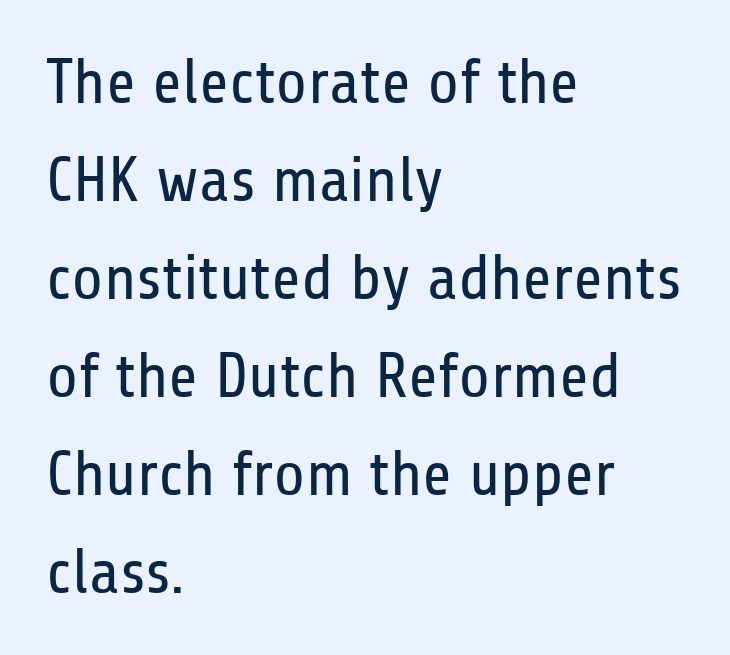
Line spacing here is normal. Bare-footed words on every line. Do the characters align in a grid? No, the font is proportional. The tracking reads as untouched default to a designer's eye. The lines in this sample share a left origin and differ only in where they stop. Upright lettering throughout.
